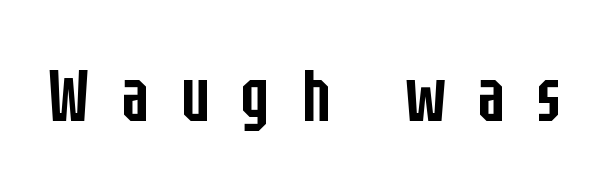
The image shows 73 px semibold, condensed sans-serif type, upright; set unusually wide letter spacing (+0.44 em), not underlined; low stroke contrast and a large x-height.
